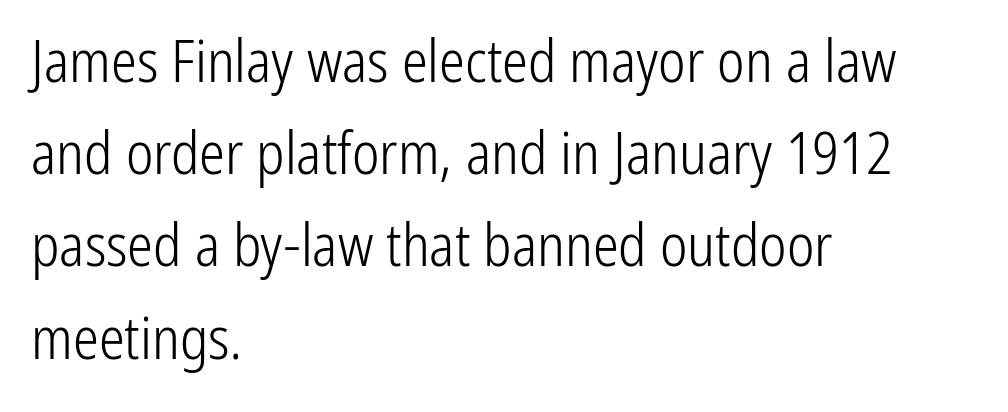
Q: Is the text bold? A: No.
Q: Is the text italic (slanted)? A: No, it is upright.
Q: Is the typeface a serif or a sans-serif typeface? A: Sans-serif.
Q: Is the text underlined? A: No.
Q: How is the paragraph aligned? A: Left-aligned.
Q: Is the spacing between letters normal or unusually wide? A: Normal.
Q: Is the spacing between lines tight, normal or loose? A: Normal.
Q: Width (condensed, normal, or wide)? A: Condensed.
Q: Stroke contrast? A: Low.
Q: x-height? A: Medium.
Q: Monospaced? A: No.
